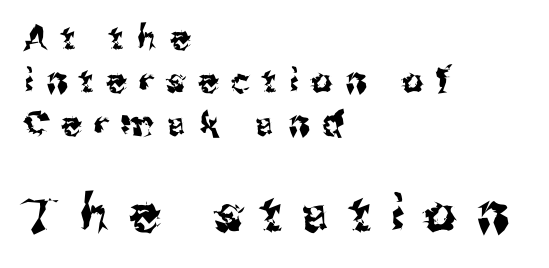
The image shows 50 px sans-serif type, upright; set left-aligned, normal line spacing (1.3x), unusually wide letter spacing (+0.41 em), not underlined; the second (bottom) block is 1.52x larger; medium stroke contrast and a medium x-height.
